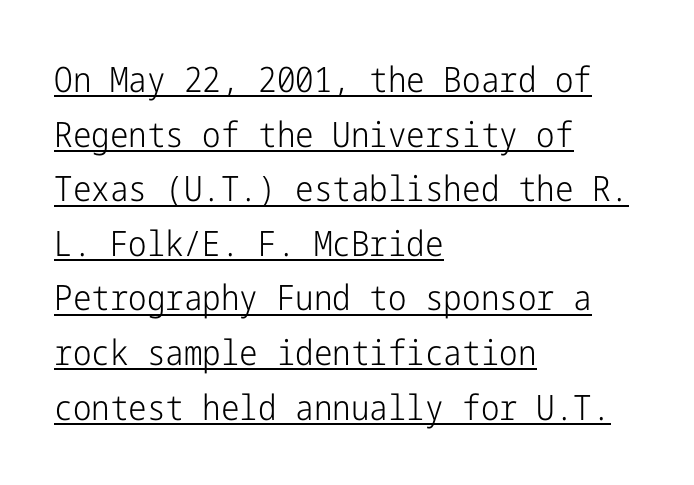
Q: Is the text bold? A: No.
Q: Is the text italic (slanted)? A: No, it is upright.
Q: Is the typeface a serif or a sans-serif typeface? A: Sans-serif.
Q: Is the text underlined? A: Yes.
Q: How is the paragraph aligned? A: Left-aligned.
Q: Is the spacing between letters normal or unusually wide? A: Normal.
Q: Is the spacing between lines tight, normal or loose? A: Normal.
Q: Width (condensed, normal, or wide)? A: Condensed.
Q: Stroke contrast? A: Low.
Q: x-height? A: Medium.
